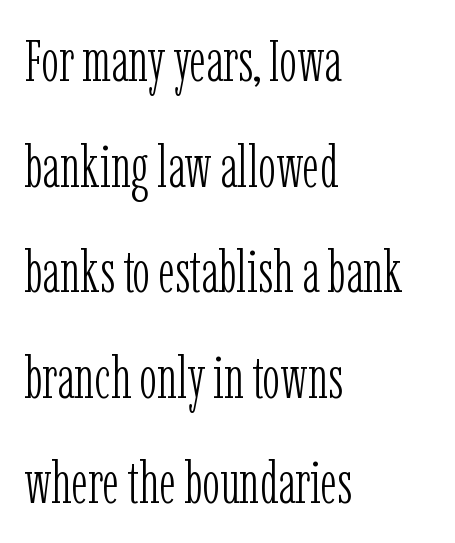
{"serif": "yes", "italic": "no", "bold": "no", "weight": "light", "width": "condensed", "stroke_contrast": "low", "x_height": "medium", "monospaced": "no", "underline": "no", "align": "left", "line_spacing_ratio": 1.79, "letter_spacing": "normal", "letter_spacing_em": 0.0, "glyph_px": 59}
